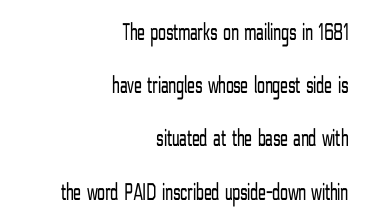
The gaps between neighbouring characters are ordinary and unremarkable. Words float on clear page, feet unadorned. A typesetter would call this leading open, well beyond the default. One-word summary of the alignment: right. Designer's note — italics off, roman on. Letters have the restrained weight of plain body copy at most.
